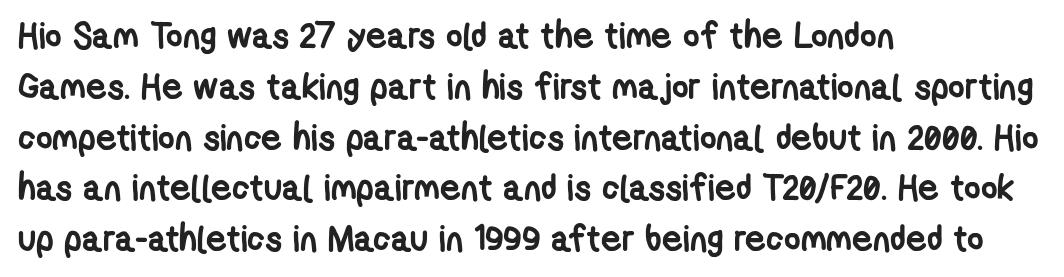
{"serif": "no", "bold": "yes", "weight": "semibold", "width": "condensed", "stroke_contrast": "low", "x_height": "medium", "monospaced": "no", "underline": "no", "align": "left", "line_spacing": "normal", "line_spacing_ratio": 1.41, "letter_spacing": "normal", "letter_spacing_em": 0.0, "glyph_px": 36}
